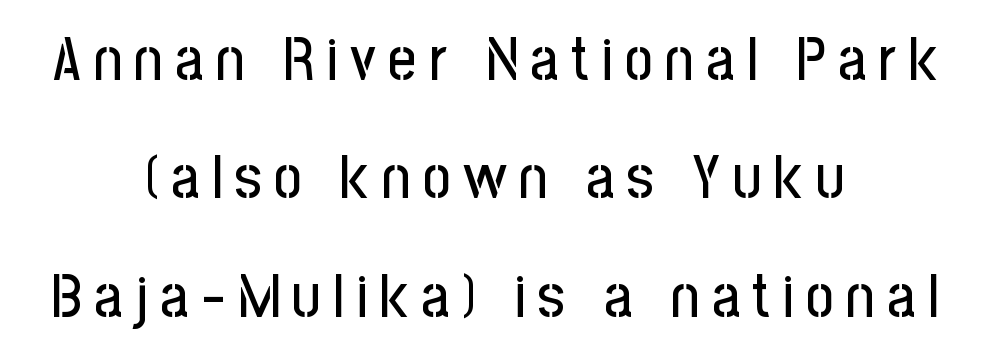
{"serif": "no", "italic": "no", "width": "condensed", "stroke_contrast": "low", "x_height": "medium", "monospaced": "no", "underline": "no", "align": "center", "line_spacing": "loose", "line_spacing_ratio": 1.94, "letter_spacing": "wide", "letter_spacing_em": 0.2, "glyph_px": 61}
